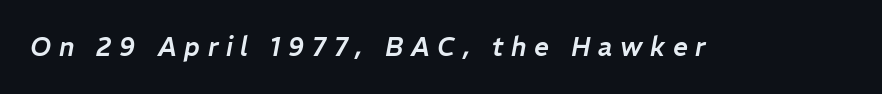
{"italic": "yes", "lean": "right", "slant_degrees": 11, "underline": "no", "letter_spacing": "wide", "letter_spacing_em": 0.29, "glyph_px": 26}
